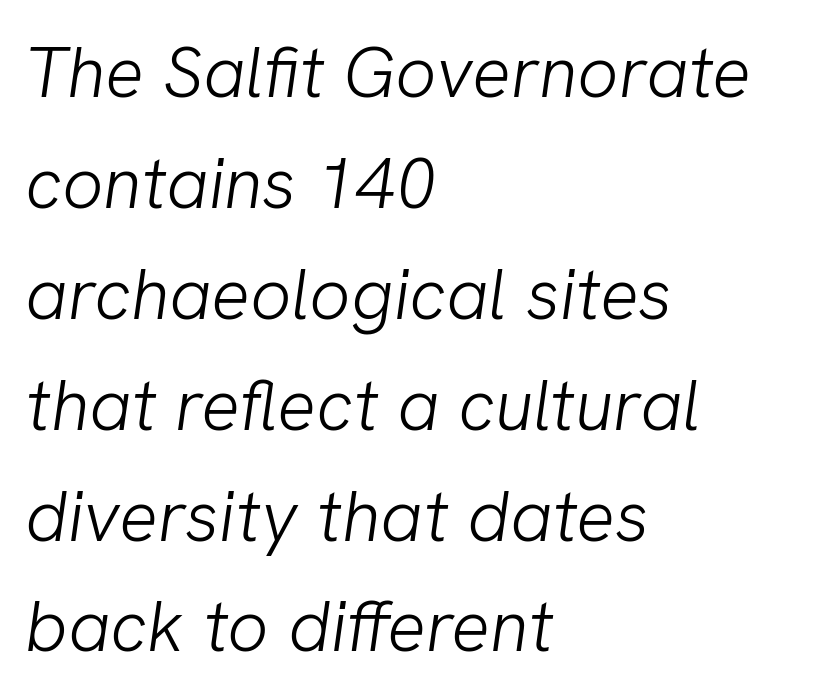
The image shows 72 px light sans-serif type; set left-aligned, normal line spacing (1.54x), normal letter spacing, not underlined; low stroke contrast and a medium x-height.
